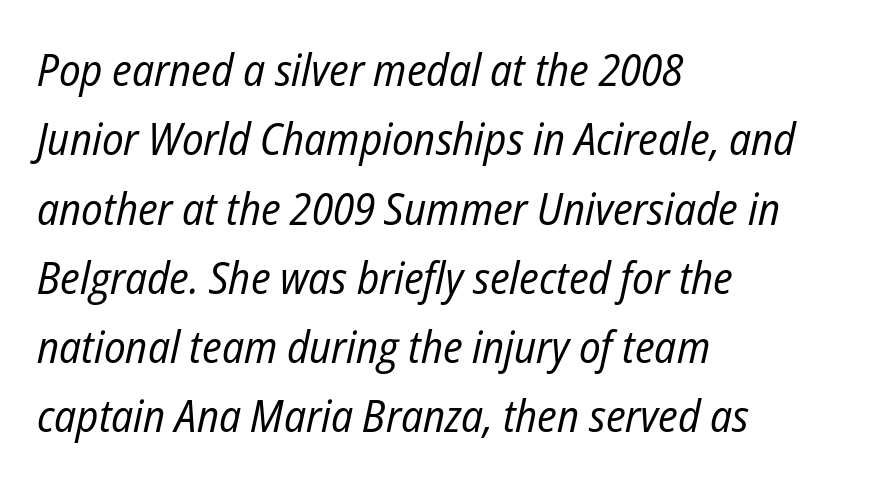
Standard letterfit; no display-style spreading of the glyphs. The characters are drawn with everyday or finer stroke widths. Quick note: italic. The zone under the glyphs is completely vacant.
